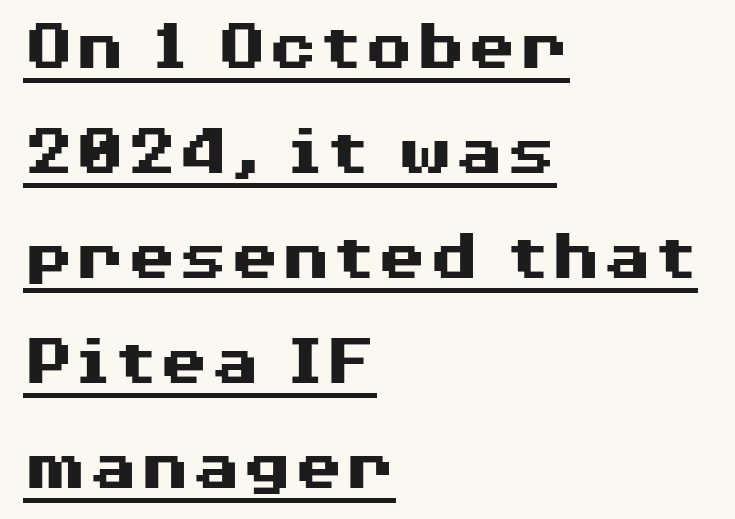
Q: Is the text bold? A: Yes.
Q: Is the text italic (slanted)? A: No, it is upright.
Q: Is the typeface a serif or a sans-serif typeface? A: Sans-serif.
Q: Is the text underlined? A: Yes.
Q: How is the paragraph aligned? A: Left-aligned.
Q: Is the spacing between letters normal or unusually wide? A: Normal.
Q: Is the spacing between lines tight, normal or loose? A: Normal.
Q: Width (condensed, normal, or wide)? A: Wide.
Q: Stroke contrast? A: Medium.
Q: x-height? A: Medium.
Q: Monospaced? A: No.
